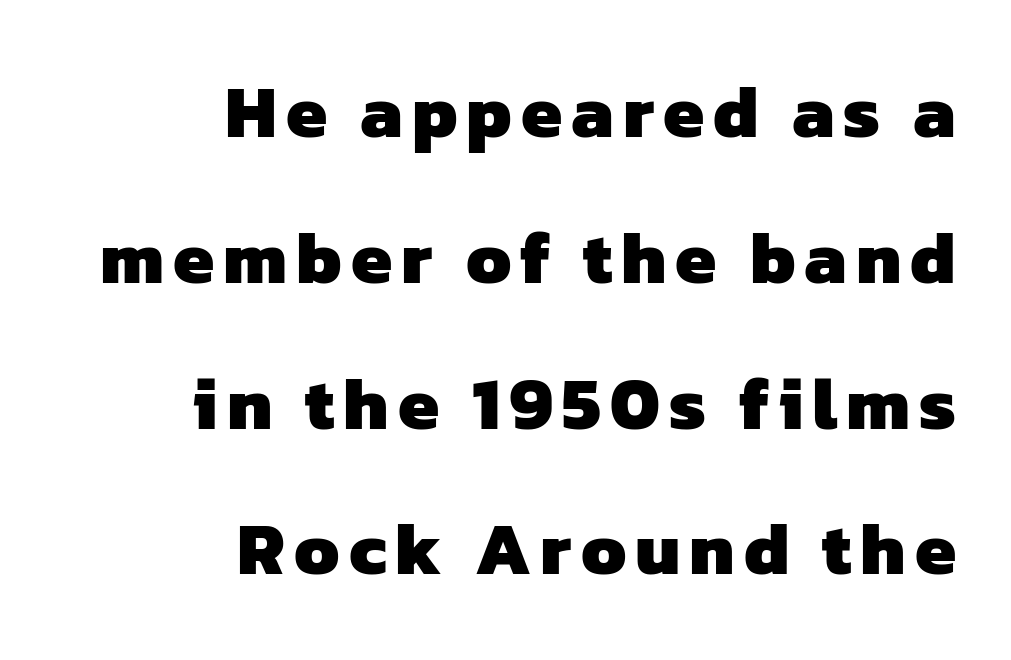
Heavy-handed strokes throughout: this text is bold. The passage shown stacks its lines with a broad gap. The ragged edge is on the left, which tells us the setting is flush right. Serifs: no, the terminals of the letterforms are clean.
